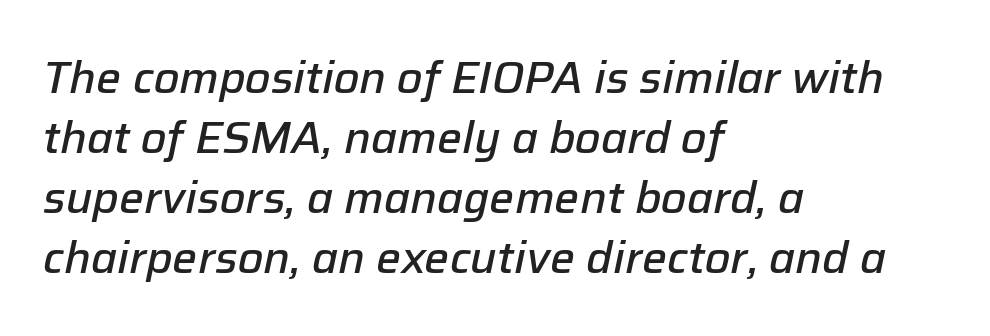
{"italic": "yes", "lean": "right", "slant_degrees": 12, "bold": "semi", "weight": "semibold", "width": "normal", "stroke_contrast": "low", "x_height": "medium", "monospaced": "no", "underline": "no", "align": "left", "line_spacing": "normal", "line_spacing_ratio": 1.36, "letter_spacing": "normal", "letter_spacing_em": 0.0, "glyph_px": 44}
